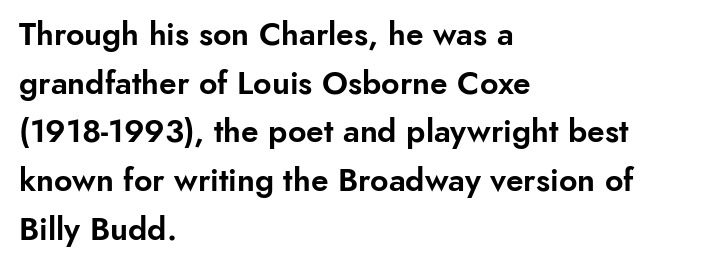
The image shows 32 px sans-serif type, upright; set left-aligned, normal line spacing (1.52x), normal letter spacing, not underlined; low stroke contrast and a small x-height.
